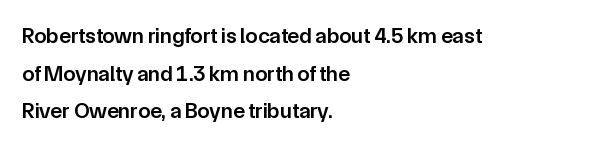
The image shows 22 px text type, upright; set left-aligned, line spacing 1.71x, normal letter spacing, not underlined.
